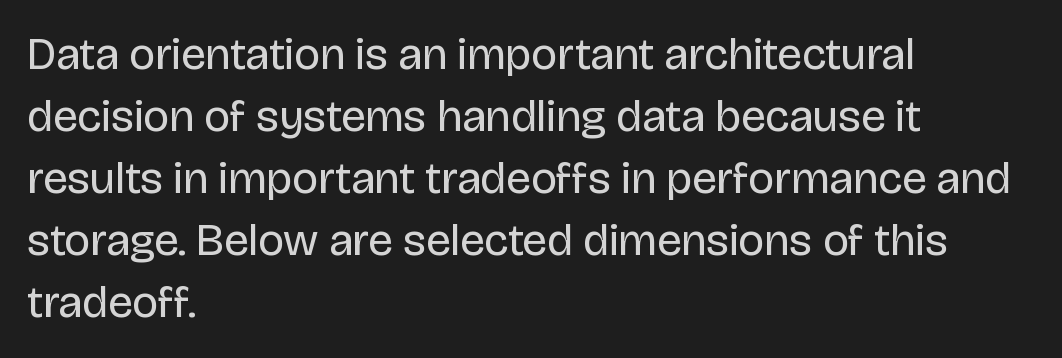
The image shows 45 px regular-weight sans-serif type, upright; set left-aligned, normal line spacing (1.38x), normal letter spacing, not underlined; low stroke contrast and a large x-height.
